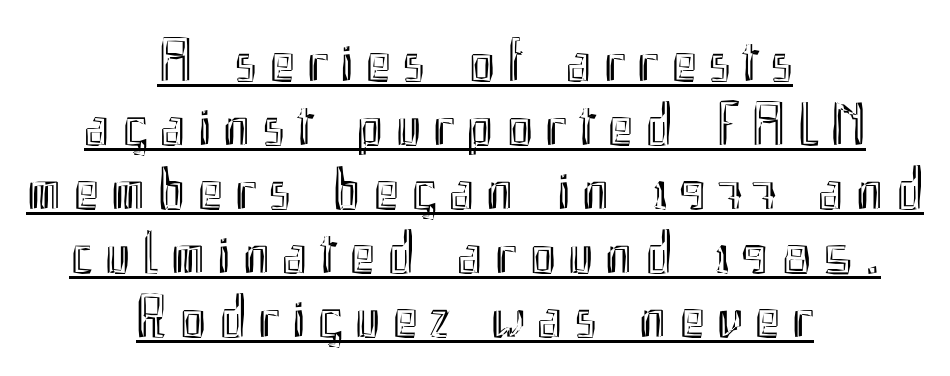
{"italic": "no", "width": "condensed", "x_height": "small", "monospaced": "no", "underline": "yes", "align": "center", "line_spacing": "tight", "line_spacing_ratio": 1.05, "letter_spacing": "wide", "letter_spacing_em": 0.2, "glyph_px": 61}
